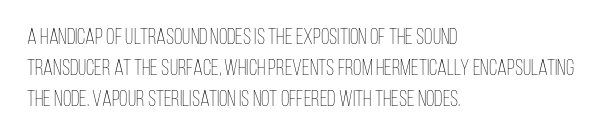
The image shows 22 px text type, upright; set left-aligned, normal line spacing (1.4x), normal letter spacing, not underlined.
